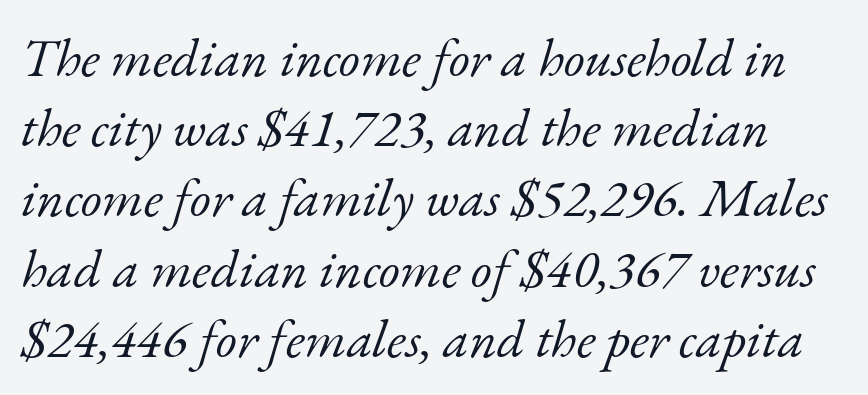
The image shows 54 px light serif type, italic (leaning right); set normal line spacing (1.3x), normal letter spacing, not underlined; low stroke contrast and a small x-height.
